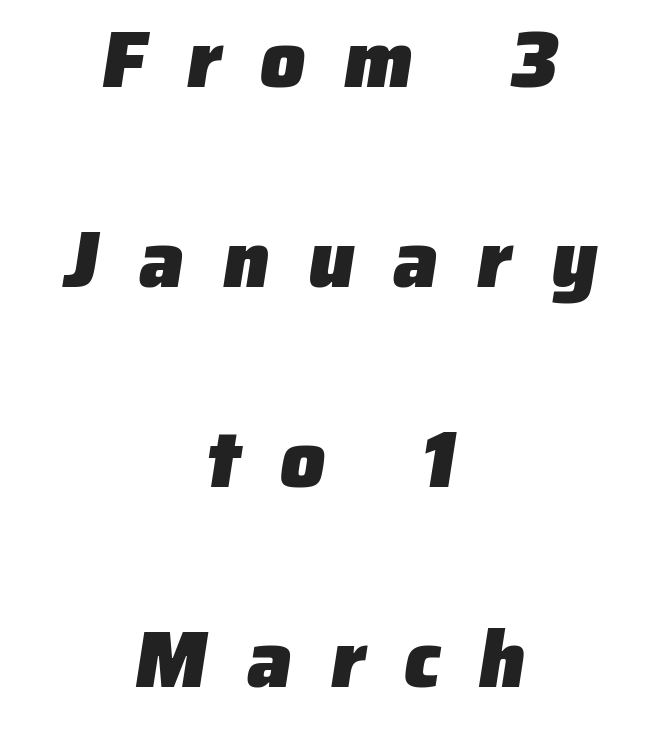
A student would call this center alignment; a typographer would say set centered. Bold? Absolutely — the strokes are thick and heavy. Is there much room between lines? Yes — plenty of vertical air separates them. The tracking reads as deliberately expanded to a designer's eye. The string is rendered with underlining switched off.
